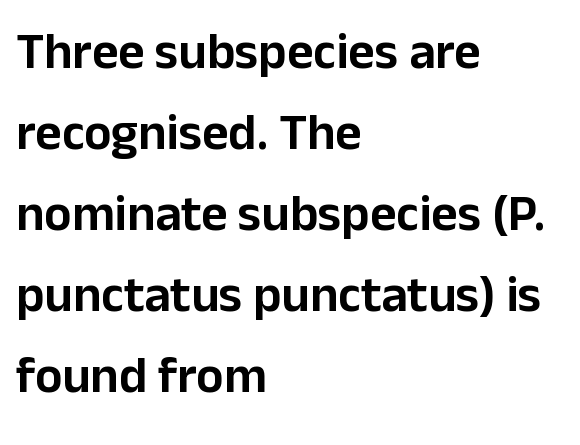
The image shows 51 px sans-serif type, upright; set left-aligned, normal line spacing (1.59x), normal letter spacing, not underlined; low stroke contrast and a medium x-height.
